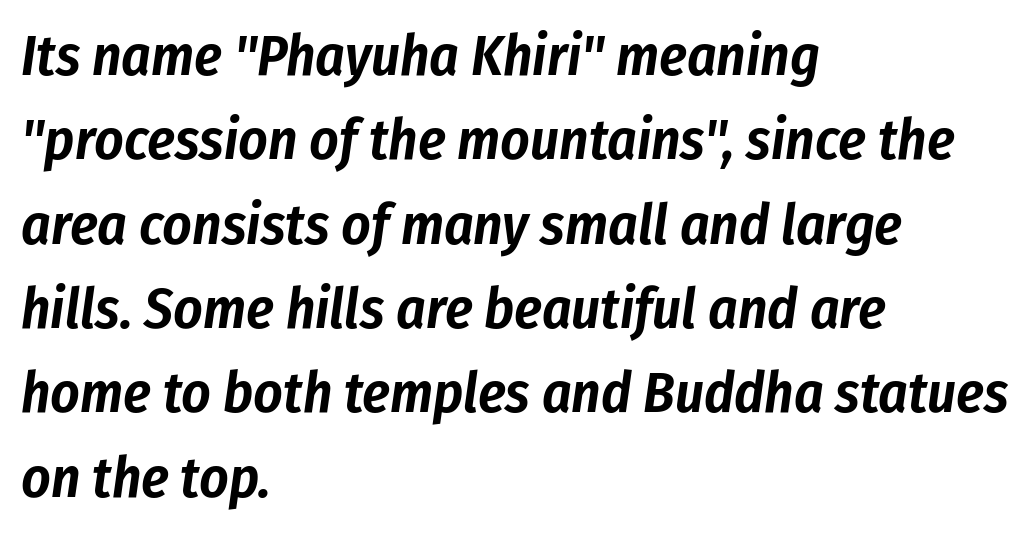
{"italic": "yes", "lean": "right", "slant_degrees": 8, "width": "condensed", "stroke_contrast": "low", "x_height": "medium", "monospaced": "no", "underline": "no", "align": "left", "line_spacing": "normal", "line_spacing_ratio": 1.48, "letter_spacing": "normal", "letter_spacing_em": 0.0, "glyph_px": 57}
